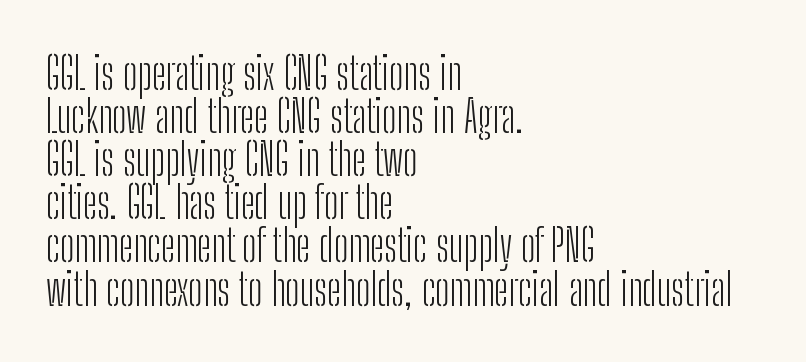
Check under the words: just untouched page. No heavy texture on the line: the type isn't bold. This rendering leaves character spacing at its baseline value. All the whitespace from short lines collects on the right.
